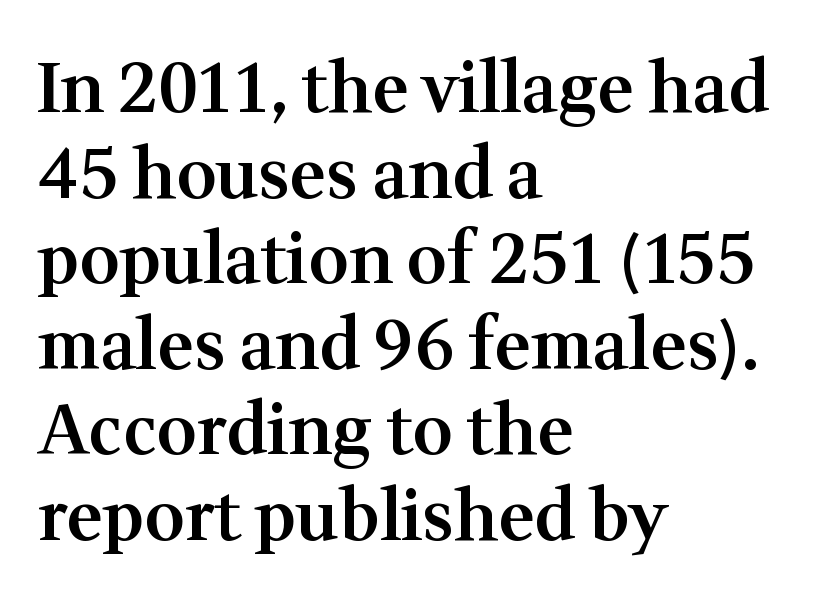
The image shows 69 px semibold serif type, upright; set left-aligned, line spacing 1.24x, normal letter spacing, not underlined; medium stroke contrast and a medium x-height.
